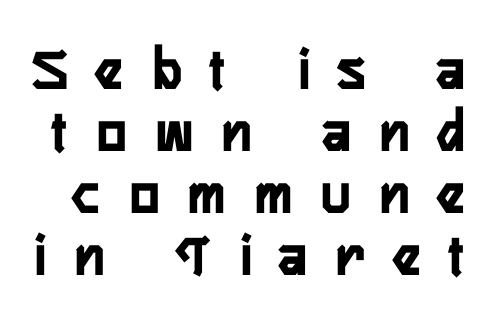
{"serif": "no", "italic": "no", "width": "condensed", "stroke_contrast": "low", "x_height": "medium", "monospaced": "no", "underline": "no", "line_spacing": "tight", "line_spacing_ratio": 1.0, "letter_spacing": "wide", "letter_spacing_em": 0.47, "glyph_px": 62}
